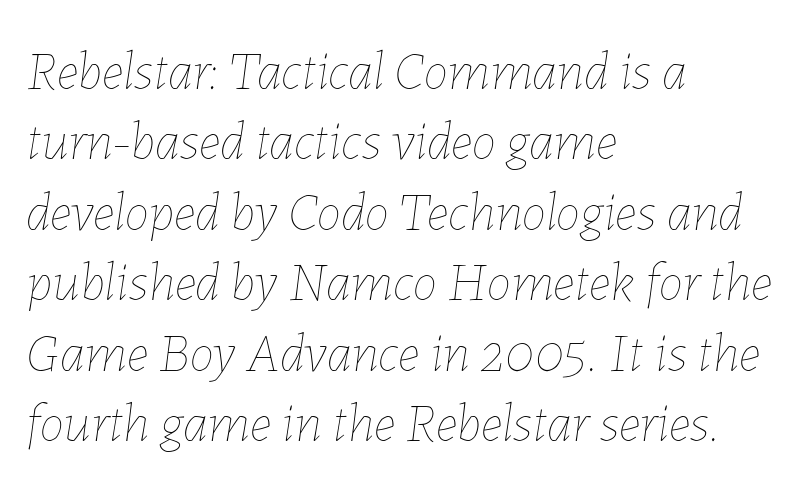
The image shows 55 px thin type, italic (leaning right); set left-aligned, normal line spacing (1.28x), normal letter spacing, not underlined; low stroke contrast and a medium x-height.
